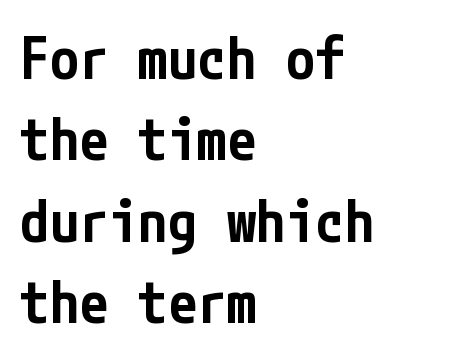
Set as a demibold, roughly 600 on the weight scale. These lines stack with their left ends in a neat column. The string is rendered with underlining switched off. Unlike a traditional serif, this face leaves its strokes unadorned. The type sits square on the baseline with zero lean. This rendering leaves character spacing at its baseline value.
